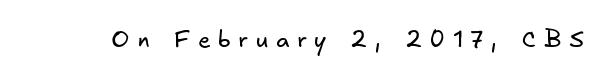
{"bold": "no", "underline": "no", "letter_spacing": "wide", "letter_spacing_em": 0.34, "glyph_px": 23}
